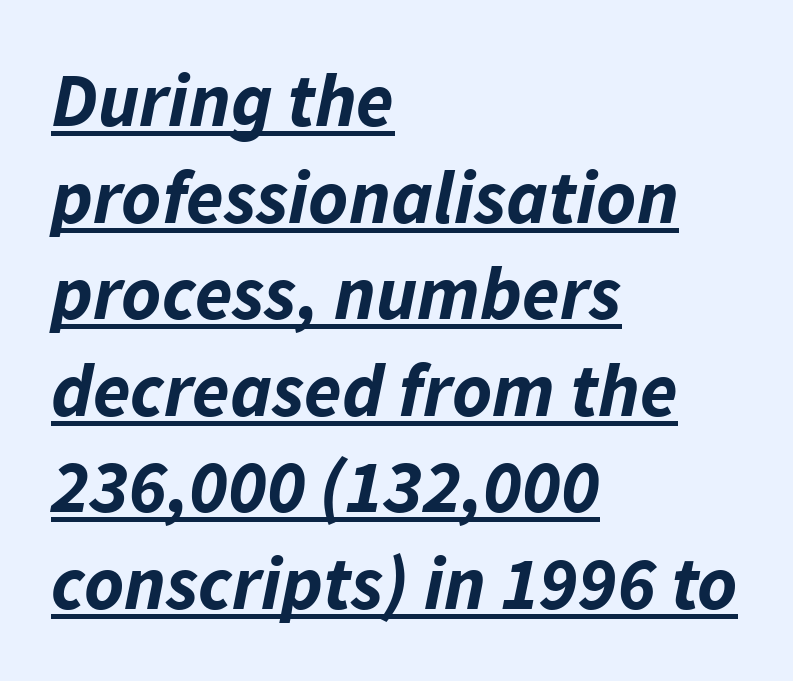
{"italic": "yes", "lean": "right", "slant_degrees": 11, "bold": "yes", "weight": "bold", "width": "normal", "stroke_contrast": "low", "x_height": "medium", "monospaced": "no", "underline": "yes", "align": "left", "line_spacing": "normal", "line_spacing_ratio": 1.27, "letter_spacing": "normal", "letter_spacing_em": 0.0, "glyph_px": 76}
